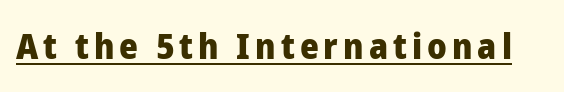
Q: Is the text bold? A: Yes.
Q: Is the text italic (slanted)? A: No, it is upright.
Q: Is the typeface a serif or a sans-serif typeface? A: Sans-serif.
Q: Is the text underlined? A: Yes.
Q: Width (condensed, normal, or wide)? A: Normal.
Q: Stroke contrast? A: Low.
Q: x-height? A: Medium.
Q: Monospaced? A: No.
